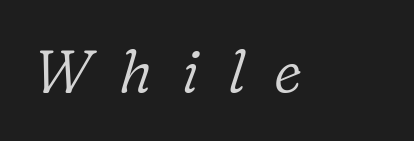
Only glyphs here, with clear space below each row. Think standard paragraph weight, or any step lighter than that. The face used here is seriffed, in the tradition of book romans. Would a proofreader flag this as italicized? Yes.
